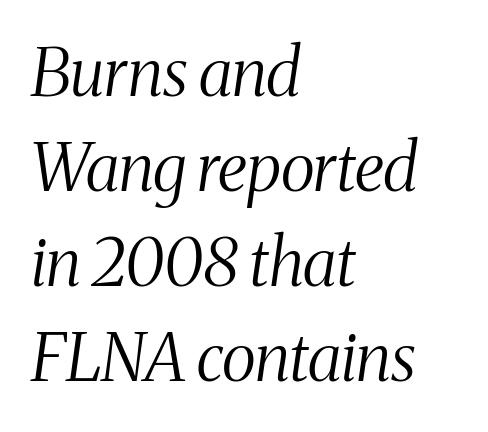
{"serif": "yes", "italic": "yes", "lean": "right", "slant_degrees": 8, "bold": "no", "weight": "light", "width": "condensed", "stroke_contrast": "medium", "x_height": "medium", "monospaced": "no", "underline": "no", "align": "left", "line_spacing": "normal", "line_spacing_ratio": 1.44, "letter_spacing": "normal", "letter_spacing_em": 0.0, "glyph_px": 66}
